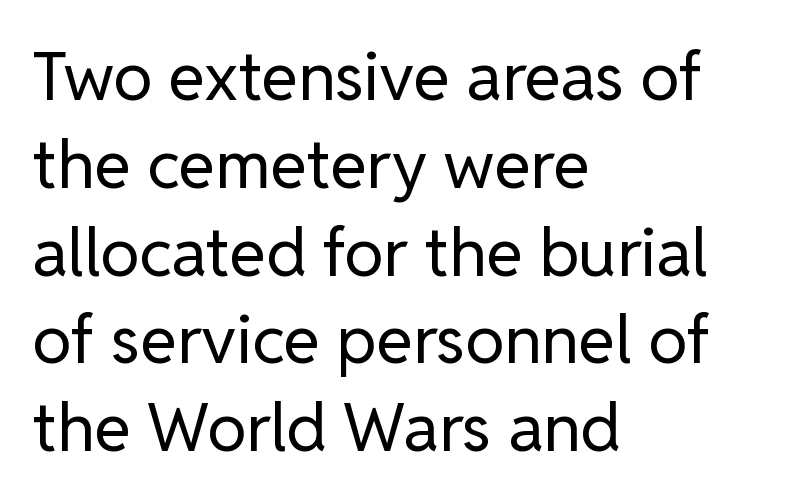
{"serif": "no", "italic": "no", "bold": "no", "weight": "regular", "width": "normal", "stroke_contrast": "low", "x_height": "medium", "monospaced": "no", "underline": "no", "align": "left", "line_spacing": "normal", "line_spacing_ratio": 1.31, "letter_spacing": "normal", "letter_spacing_em": 0.0, "glyph_px": 67}
